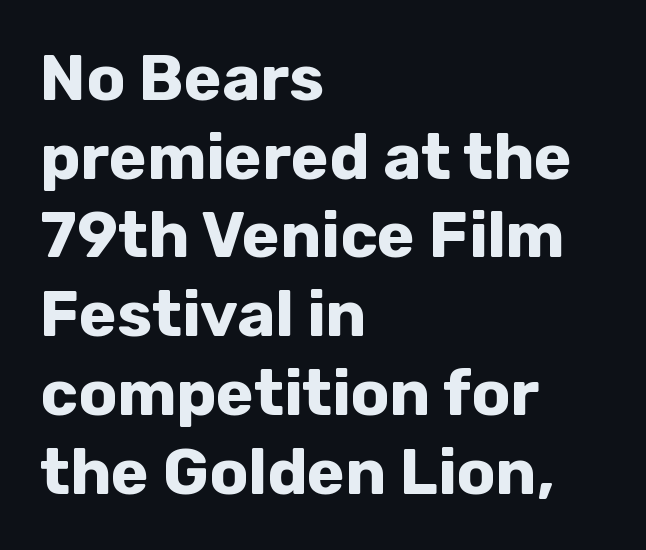
The image shows 64 px bold sans-serif type, upright; set left-aligned, line spacing 1.23x, normal letter spacing, not underlined; low stroke contrast and a medium x-height.
